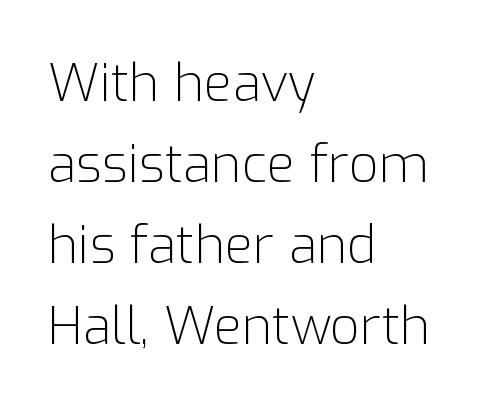
The image shows 52 px light sans-serif type, upright; set left-aligned, normal line spacing (1.56x), normal letter spacing, not underlined; low stroke contrast and a medium x-height.
